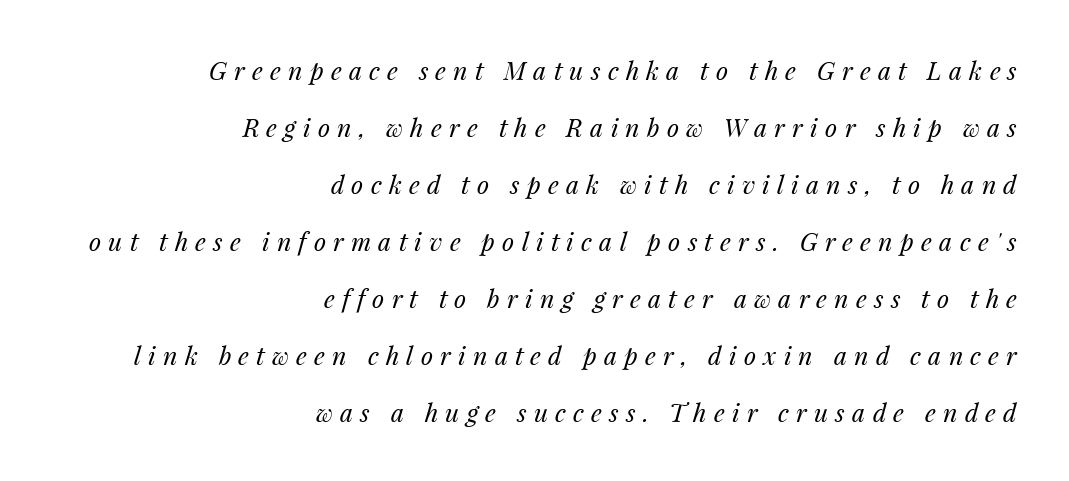
Q: Is the text bold? A: No.
Q: Is the text italic (slanted)? A: Yes, it leans right by about 14 degrees.
Q: Is the text underlined? A: No.
Q: How is the paragraph aligned? A: Right-aligned.
Q: Is the spacing between letters normal or unusually wide? A: Unusually wide.
Q: Is the spacing between lines tight, normal or loose? A: Loose.
